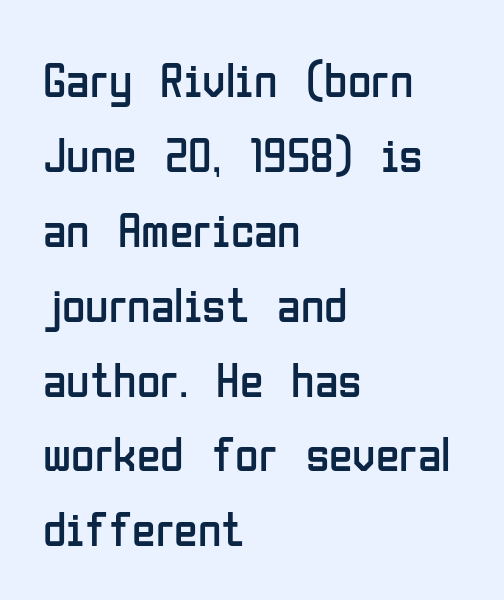
Heaviness? Minimal to ordinary, like unemphasized prose. Short note: letters normally spaced. Each new line begins a customary step beneath the previous one. Look at the bottom of the vertical strokes: they stop flat, with no serifs. Typeset ragged right — the left edge is the straight one. Think of a printed novel: that variable character pitch is what you see here.
